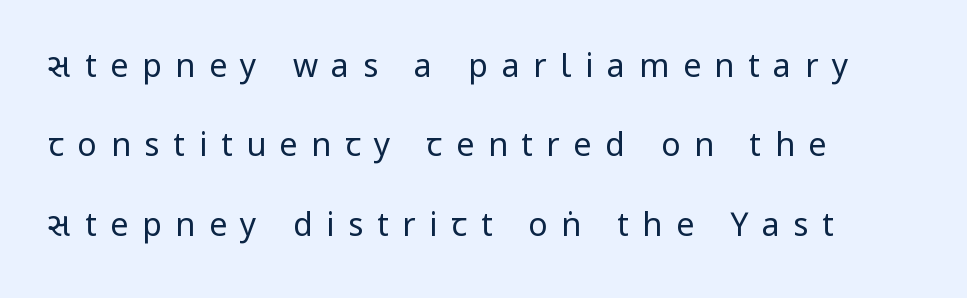
Q: Is the text bold? A: No.
Q: Is the text italic (slanted)? A: No, it is upright.
Q: Is the typeface a serif or a sans-serif typeface? A: Sans-serif.
Q: Is the text underlined? A: No.
Q: How is the paragraph aligned? A: Left-aligned.
Q: Is the spacing between letters normal or unusually wide? A: Unusually wide.
Q: Is the spacing between lines tight, normal or loose? A: Loose.
Q: Width (condensed, normal, or wide)? A: Condensed.
Q: Stroke contrast? A: Low.
Q: x-height? A: Large.
Q: Monospaced? A: No.
